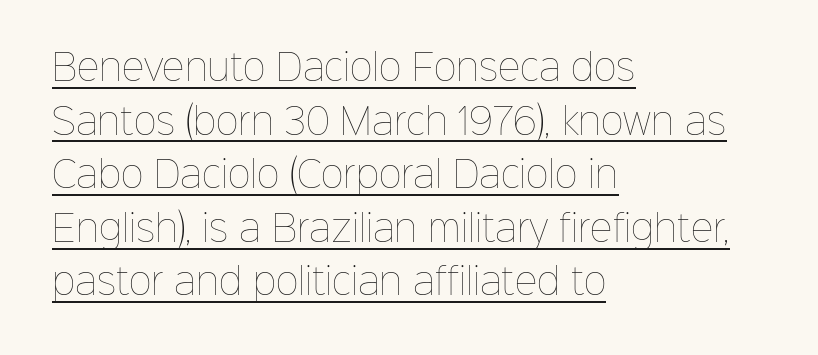
{"italic": "no", "bold": "no", "weight": "thin", "width": "normal", "stroke_contrast": "low", "x_height": "medium", "monospaced": "no", "underline": "yes", "align": "left", "line_spacing": "normal", "line_spacing_ratio": 1.53, "letter_spacing": "normal", "letter_spacing_em": 0.0, "glyph_px": 35}
